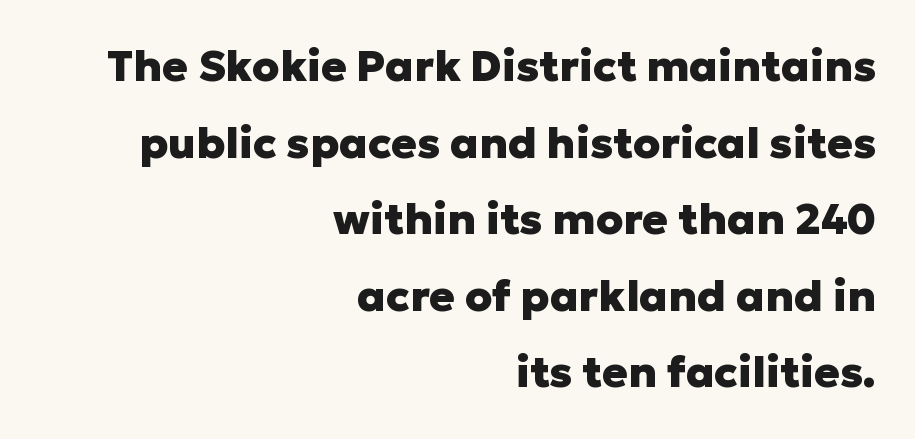
Q: Is the text bold? A: Yes.
Q: Is the text italic (slanted)? A: No, it is upright.
Q: Is the typeface a serif or a sans-serif typeface? A: Sans-serif.
Q: Is the text underlined? A: No.
Q: How is the paragraph aligned? A: Right-aligned.
Q: Is the spacing between letters normal or unusually wide? A: Normal.
Q: Width (condensed, normal, or wide)? A: Normal.
Q: Stroke contrast? A: Low.
Q: x-height? A: Medium.
Q: Monospaced? A: No.
